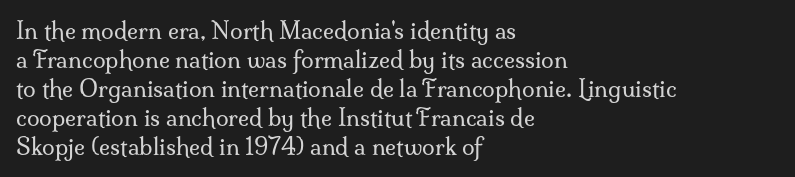
Q: Is the text bold? A: No.
Q: Is the text italic (slanted)? A: No, it is upright.
Q: Is the text underlined? A: No.
Q: How is the paragraph aligned? A: Left-aligned.
Q: Is the spacing between letters normal or unusually wide? A: Normal.
Q: Is the spacing between lines tight, normal or loose? A: Normal.
